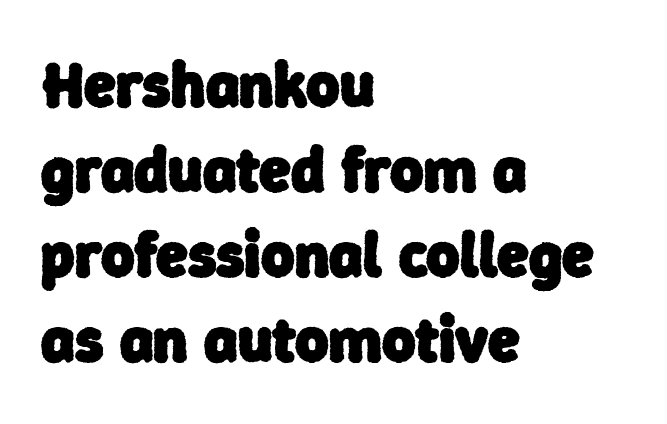
Q: Is the text bold? A: Yes.
Q: Is the typeface a serif or a sans-serif typeface? A: Sans-serif.
Q: Is the text underlined? A: No.
Q: How is the paragraph aligned? A: Left-aligned.
Q: Is the spacing between letters normal or unusually wide? A: Normal.
Q: Is the spacing between lines tight, normal or loose? A: Normal.
Q: Width (condensed, normal, or wide)? A: Normal.
Q: Stroke contrast? A: Low.
Q: x-height? A: Medium.
Q: Monospaced? A: No.
